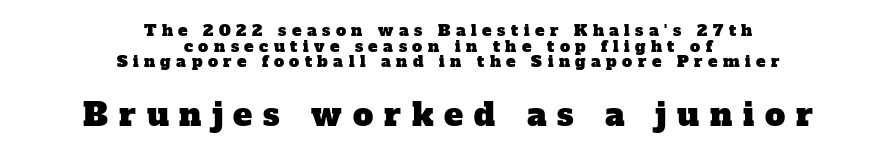
Descender tails drop into unmarked territory. Think of a printed novel: that variable character pitch is what you see here. Block two is the big one; block one sits smaller above it. Check where the strokes stop: tiny serifs finish them off.
